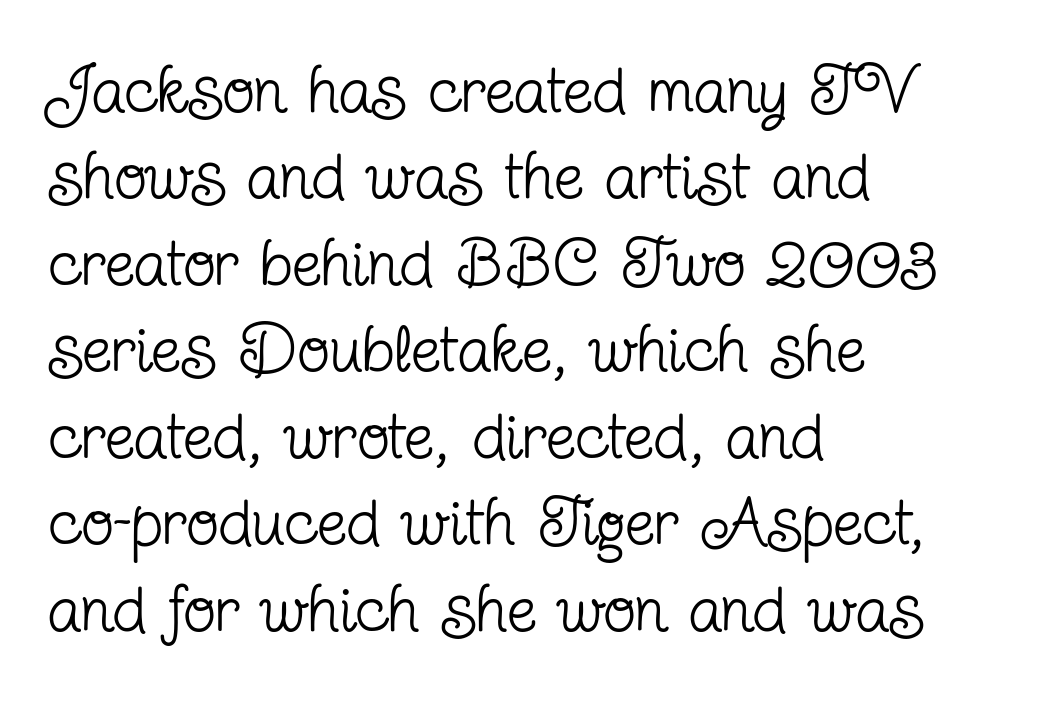
Are there feet on the stems? There are — it's a serif. Anything drawn beneath the words? Only blank space. The specimen reads as upright at a glance. Typeset ragged right — the left edge is the straight one.
